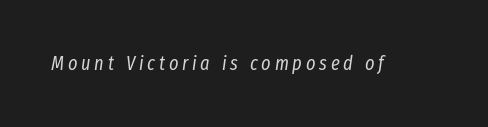
The rendering applies a slant to the glyphs. The gap between lines stays unmarked. Ink coverage per letter is moderate at most.
